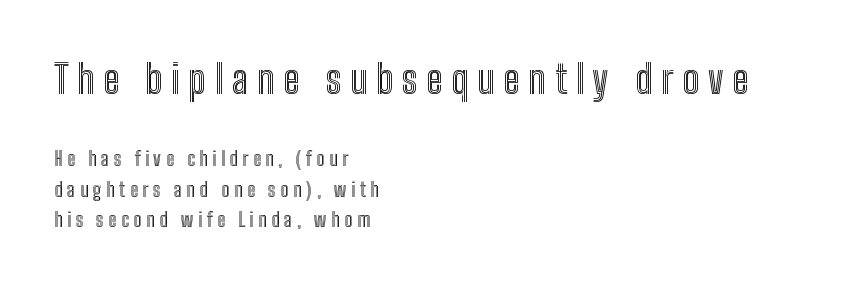
The image shows 40 px condensed type, upright; set left-aligned, normal line spacing (1.51x), unusually wide letter spacing (+0.22 em), not underlined; the first (top) block is 2.0x larger; a medium x-height.
